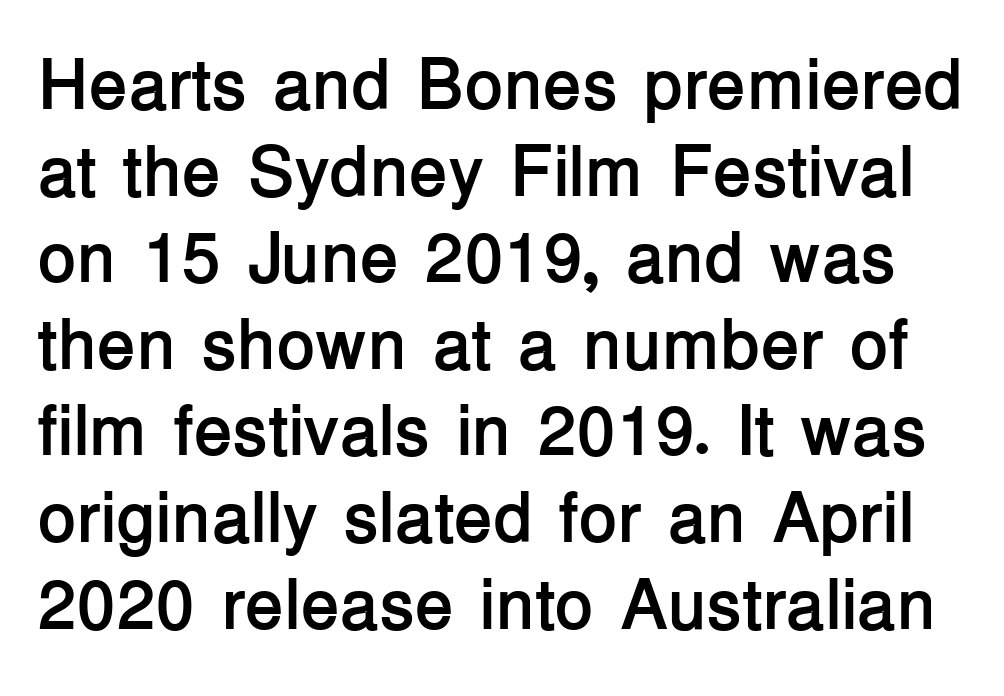
{"serif": "no", "italic": "no", "bold": "yes", "weight": "semibold", "width": "normal", "stroke_contrast": "low", "x_height": "medium", "monospaced": "no", "underline": "no", "line_spacing_ratio": 1.22, "letter_spacing": "normal", "letter_spacing_em": 0.0, "glyph_px": 71}
